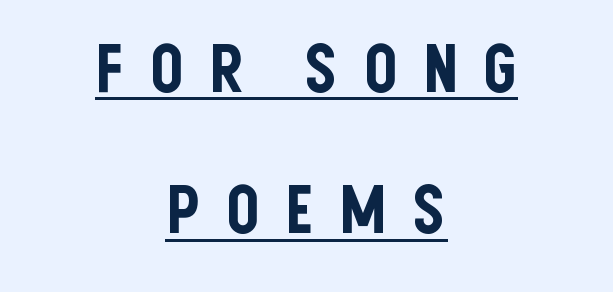
The image shows 67 px condensed sans-serif type, upright; set centered, loose line spacing (2.11x), unusually wide letter spacing (+0.35 em), underlined; low stroke contrast and a large x-height.
